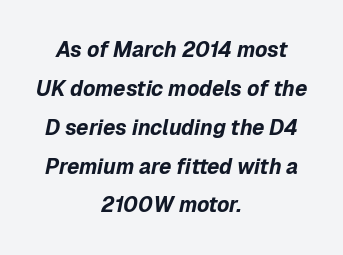
{"italic": "yes", "lean": "right", "slant_degrees": 12, "bold": "yes", "underline": "no", "align": "center", "line_spacing_ratio": 1.85, "letter_spacing": "normal", "letter_spacing_em": 0.0, "glyph_px": 21}
